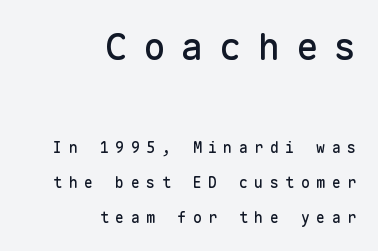
Q: Is the text italic (slanted)? A: No, it is upright.
Q: Is the typeface a serif or a sans-serif typeface? A: Sans-serif.
Q: Is the text underlined? A: No.
Q: How is the paragraph aligned? A: Right-aligned.
Q: Is the spacing between letters normal or unusually wide? A: Unusually wide.
Q: Is the spacing between lines tight, normal or loose? A: Loose.
Q: Which block of text is set in a larger size, the first (top) or the second (bottom)? A: The first (top) one.
Q: Width (condensed, normal, or wide)? A: Normal.
Q: Stroke contrast? A: Low.
Q: x-height? A: Medium.
Q: Monospaced? A: Yes.
